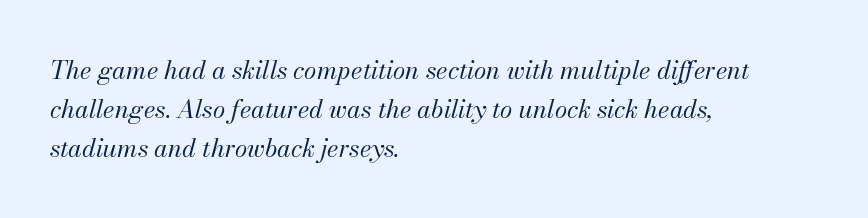
The image shows 25 px text type, italic (leaning right); set left-aligned, normal line spacing (1.57x), normal letter spacing, not underlined.
